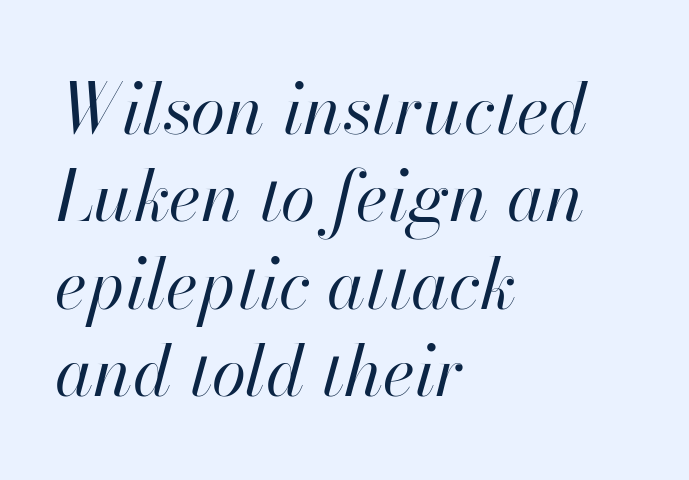
The image shows 70 px regular-weight type, italic (leaning right); set left-aligned, normal line spacing (1.25x), normal letter spacing, not underlined; high stroke contrast and a small x-height.
